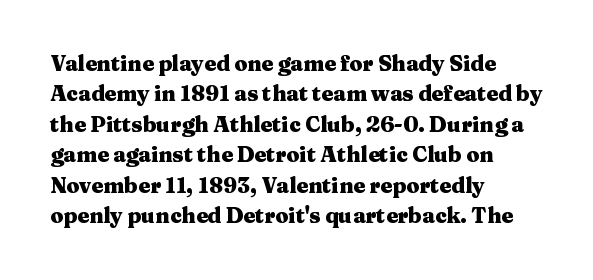
{"italic": "no", "bold": "yes", "underline": "no", "align": "left", "line_spacing": "normal", "line_spacing_ratio": 1.45, "letter_spacing": "normal", "letter_spacing_em": 0.0, "glyph_px": 21}
